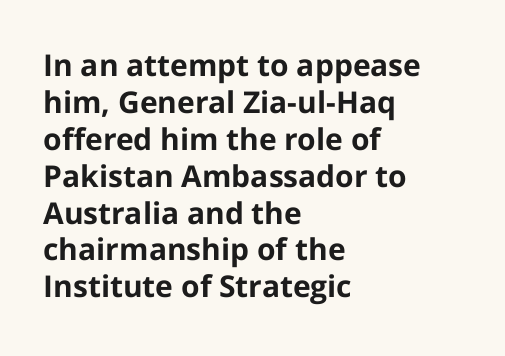
Q: Is the text bold? A: Yes.
Q: Is the text italic (slanted)? A: No, it is upright.
Q: Is the typeface a serif or a sans-serif typeface? A: Sans-serif.
Q: Is the text underlined? A: No.
Q: How is the paragraph aligned? A: Left-aligned.
Q: Is the spacing between letters normal or unusually wide? A: Normal.
Q: Width (condensed, normal, or wide)? A: Normal.
Q: Stroke contrast? A: Low.
Q: x-height? A: Medium.
Q: Monospaced? A: No.
